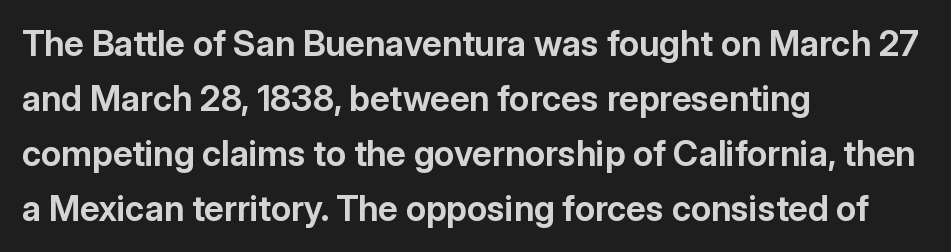
The face used here is a sans, in the tradition of grotesques and geometrics. Ordinary non-slanted type is in use. Character widths vary here, with narrow letters taking less room than wide ones. The strokes are fattened all the way to bold. Regarding leading, the lines here are spaced in the standard way.
